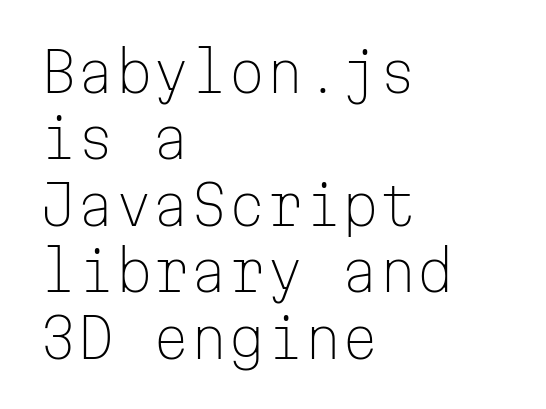
Each letter, wide or thin by design, is forced into the same width here. These lines are composed in type without serifs. Tracking value appears to be zero — textbook default spacing. Decoration check: the copy has no underline. Stems here are at most as thick as an everyday book face. Designer's note — italics off, roman on.
